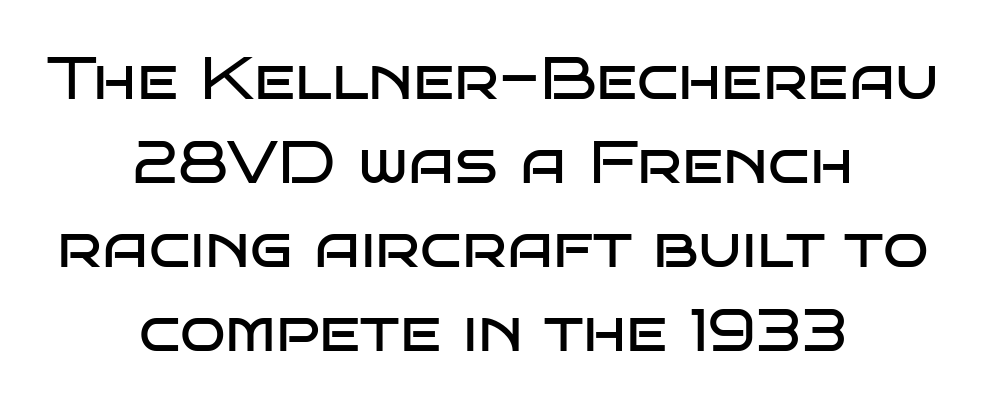
{"serif": "no", "italic": "no", "bold": "no", "weight": "regular", "width": "wide", "stroke_contrast": "low", "x_height": "large", "monospaced": "no", "underline": "no", "align": "center", "line_spacing": "normal", "line_spacing_ratio": 1.4, "letter_spacing": "normal", "letter_spacing_em": 0.0, "glyph_px": 60}
